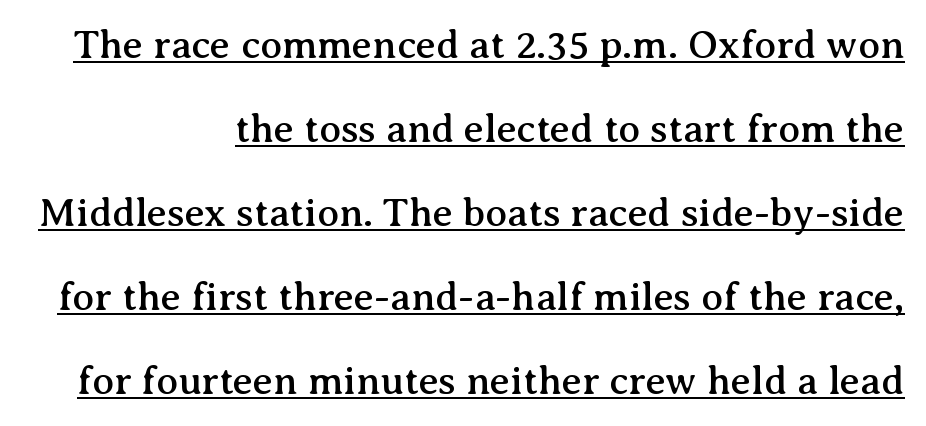
{"serif": "yes", "italic": "no", "width": "normal", "stroke_contrast": "medium", "x_height": "medium", "monospaced": "no", "underline": "yes", "align": "right", "line_spacing": "loose", "line_spacing_ratio": 2.1, "letter_spacing": "normal", "letter_spacing_em": 0.0, "glyph_px": 40}
